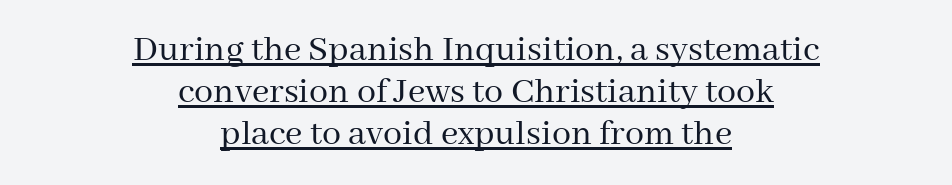
A serif font was chosen for this passage. Typeset on center — no edge is straight. The tracking reads as untouched default to a designer's eye. The weight would be labelled regular, book, light, or lighter still. This sample has the flowing, uneven cadence of proportional lettering.
